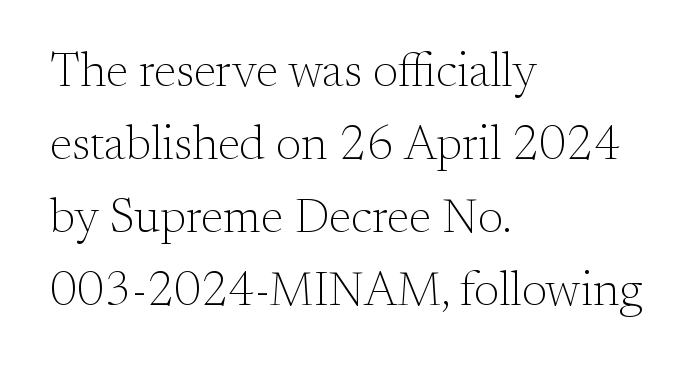
The image shows 48 px light serif type, upright; set left-aligned, normal line spacing (1.52x), normal letter spacing, not underlined; medium stroke contrast and a small x-height.
